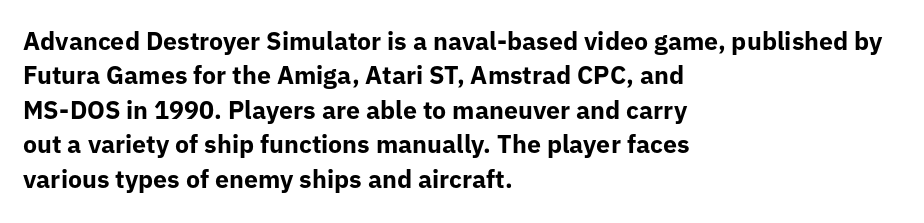
Plain, unruled lines of type. Italic: no, the glyphs are upright roman. The face used here has the dense, thick strokes of a bold. Compared with typical paragraphs, the rows here are spaced about the same. The paragraph has a hard left edge and a soft right edge. Here the glyphs are tracked normally, forming tight word shapes.
